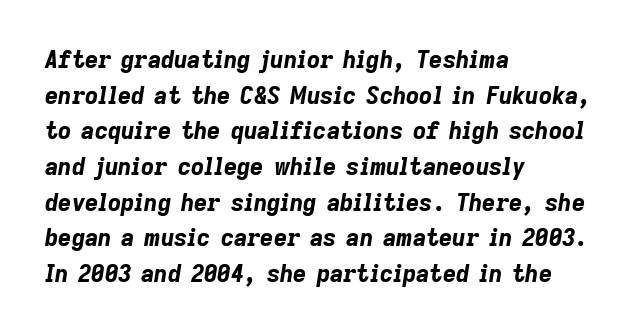
The letters sit at their default tracking, neither squeezed nor spread. The sample has been set heavy, in full bold. The rag falls on the right side of this text block. The leading is moderate, giving the passage an even texture. Any mark beneath the type? The region is blank. The whole block is typeset with a tilt.
